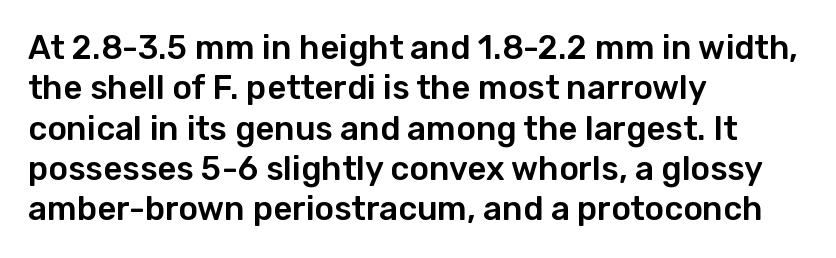
{"serif": "no", "italic": "no", "width": "normal", "stroke_contrast": "low", "x_height": "medium", "monospaced": "no", "underline": "no", "align": "left", "line_spacing_ratio": 1.22, "letter_spacing": "normal", "letter_spacing_em": 0.0, "glyph_px": 33}
